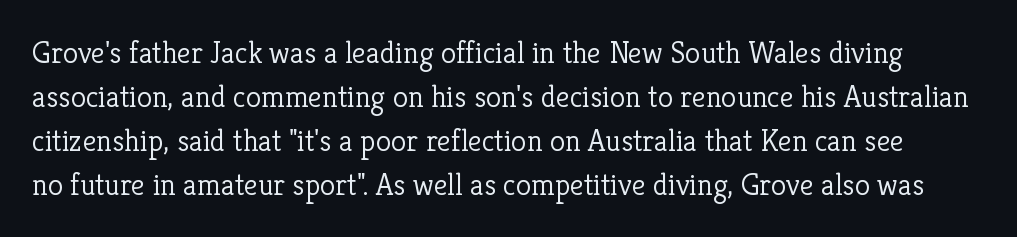
Q: Is the text bold? A: No.
Q: Is the text italic (slanted)? A: No, it is upright.
Q: Is the typeface a serif or a sans-serif typeface? A: Serif.
Q: Is the text underlined? A: No.
Q: Is the spacing between letters normal or unusually wide? A: Normal.
Q: Is the spacing between lines tight, normal or loose? A: Normal.
Q: Width (condensed, normal, or wide)? A: Normal.
Q: Stroke contrast? A: Low.
Q: x-height? A: Medium.
Q: Monospaced? A: No.
